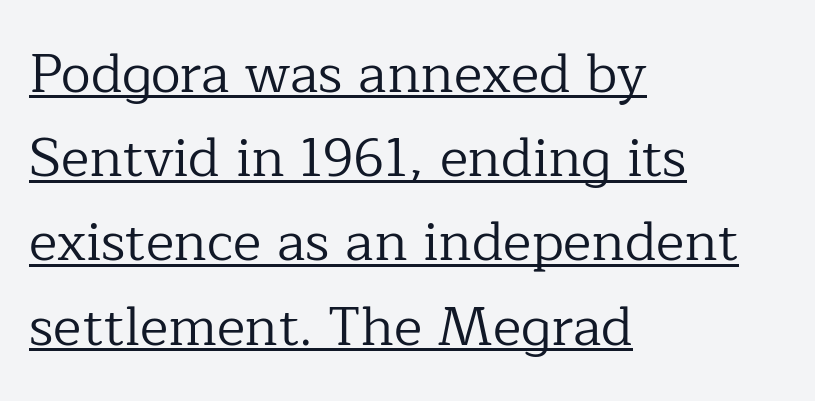
The image shows 54 px regular-weight serif type, upright; set left-aligned, normal line spacing (1.56x), normal letter spacing, underlined; low stroke contrast and a medium x-height.
